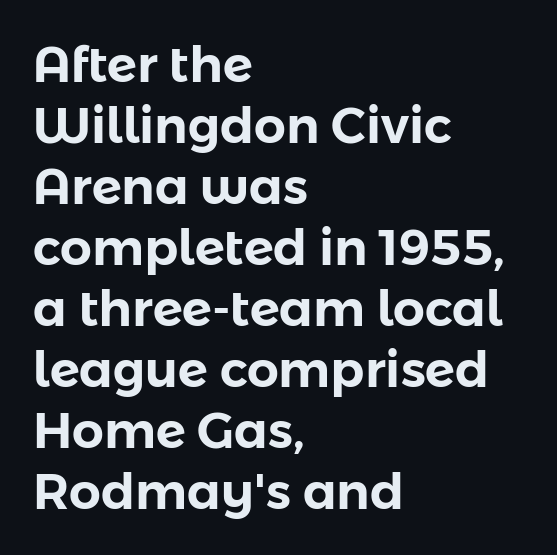
{"serif": "no", "italic": "no", "width": "normal", "stroke_contrast": "low", "x_height": "medium", "monospaced": "no", "underline": "no", "align": "left", "line_spacing_ratio": 1.22, "letter_spacing": "normal", "letter_spacing_em": 0.0, "glyph_px": 50}
